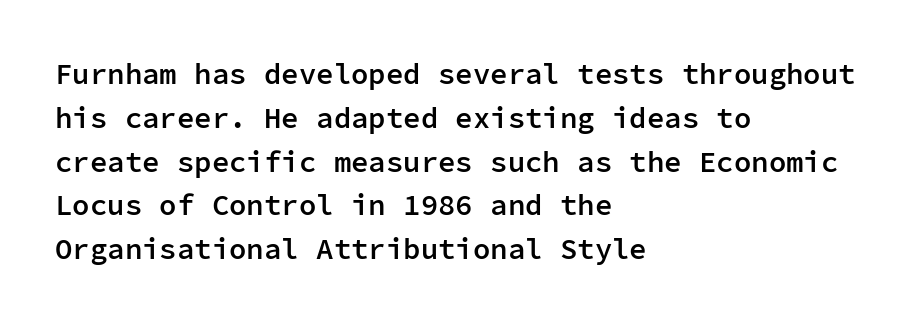
Spacing verdict: monospaced, one width for all characters. Notice how descenders clear the ascenders below comfortably — that's standard leading. These lines are composed in type without serifs. Spacing between characters is what you'd get straight out of the box.
